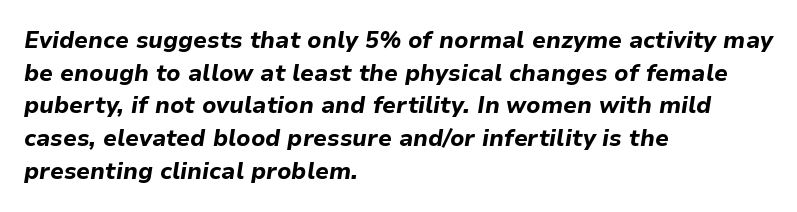
Q: Is the text bold? A: Yes.
Q: Is the text italic (slanted)? A: Yes, it leans right by about 9 degrees.
Q: Is the text underlined? A: No.
Q: How is the paragraph aligned? A: Left-aligned.
Q: Is the spacing between letters normal or unusually wide? A: Normal.
Q: Is the spacing between lines tight, normal or loose? A: Normal.
